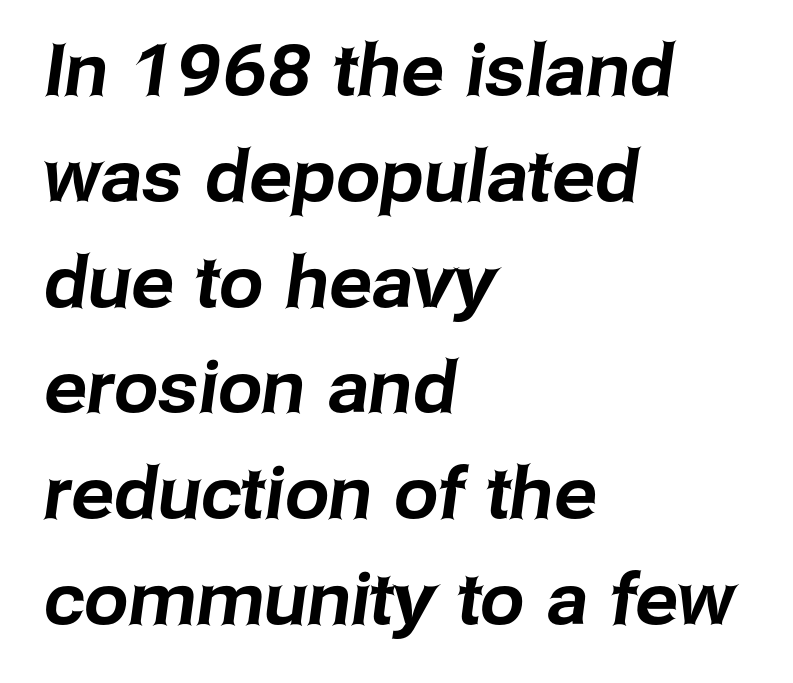
{"serif": "no", "width": "normal", "stroke_contrast": "low", "x_height": "medium", "monospaced": "no", "underline": "no", "align": "left", "line_spacing": "normal", "line_spacing_ratio": 1.49, "letter_spacing": "normal", "letter_spacing_em": 0.0, "glyph_px": 71}
